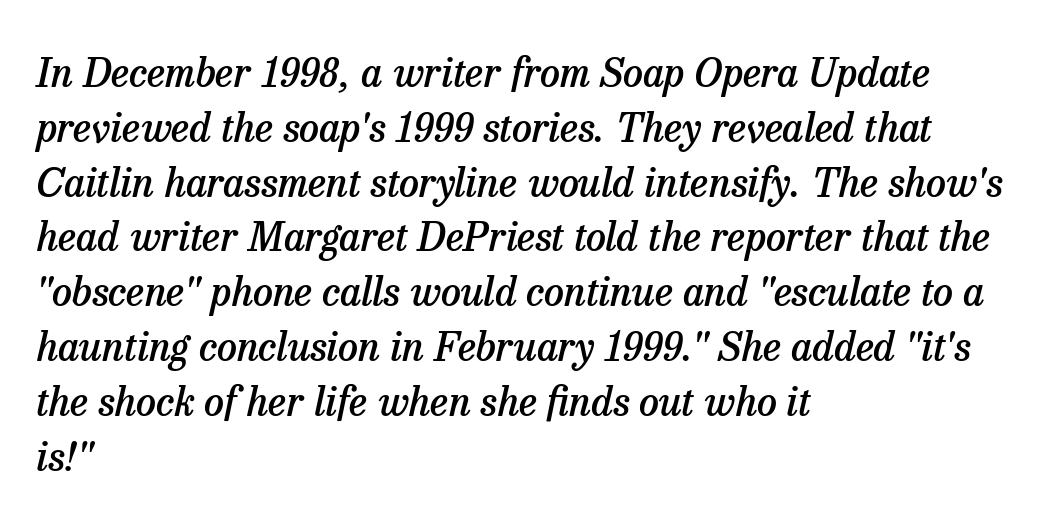
Q: Is the text bold? A: Semi-bold.
Q: Is the text italic (slanted)? A: Yes, it leans right by about 13 degrees.
Q: Is the typeface a serif or a sans-serif typeface? A: Serif.
Q: Is the text underlined? A: No.
Q: How is the paragraph aligned? A: Left-aligned.
Q: Is the spacing between letters normal or unusually wide? A: Normal.
Q: Is the spacing between lines tight, normal or loose? A: Normal.
Q: Width (condensed, normal, or wide)? A: Normal.
Q: Stroke contrast? A: Low.
Q: x-height? A: Medium.
Q: Monospaced? A: No.
